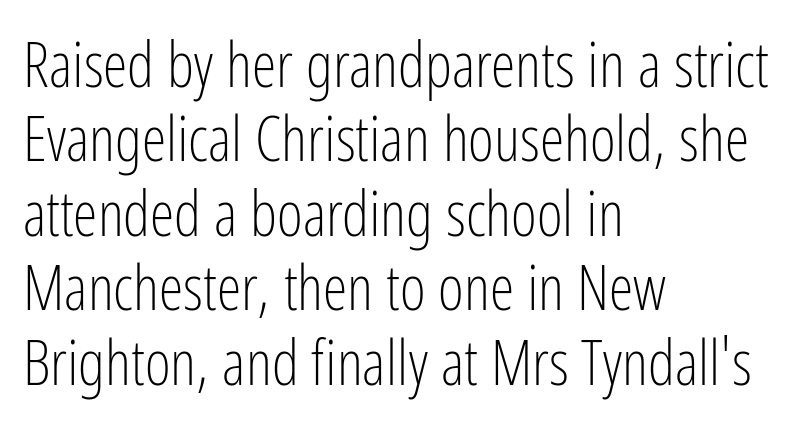
The image shows 62 px light, condensed sans-serif type, upright; set left-aligned, line spacing 1.2x, normal letter spacing, not underlined; low stroke contrast and a medium x-height.
